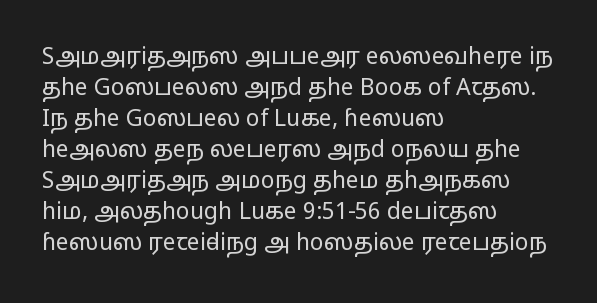
Q: Is the text bold? A: No.
Q: Is the text italic (slanted)? A: No, it is upright.
Q: Is the text underlined? A: No.
Q: How is the paragraph aligned? A: Left-aligned.
Q: Is the spacing between letters normal or unusually wide? A: Normal.
Q: Is the spacing between lines tight, normal or loose? A: Normal.
